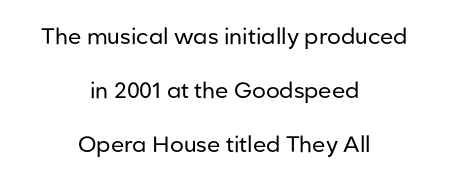
The tracking reads as untouched default to a designer's eye. Typeset on center — no edge is straight. Is the type heavy? It reads as light-to-regular instead. The specimen reads as upright at a glance. This sample trades compactness for vertical openness between lines.
